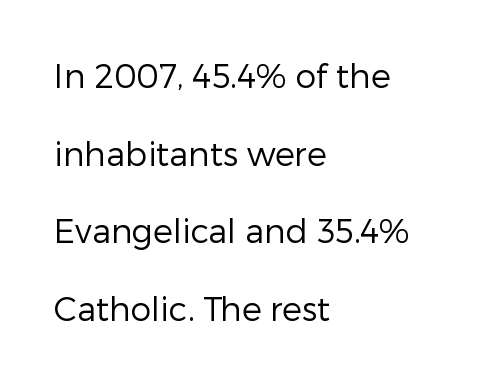
Q: Is the text bold? A: No.
Q: Is the text italic (slanted)? A: No, it is upright.
Q: Is the typeface a serif or a sans-serif typeface? A: Sans-serif.
Q: Is the text underlined? A: No.
Q: How is the paragraph aligned? A: Left-aligned.
Q: Is the spacing between letters normal or unusually wide? A: Normal.
Q: Is the spacing between lines tight, normal or loose? A: Loose.
Q: Width (condensed, normal, or wide)? A: Normal.
Q: Stroke contrast? A: Low.
Q: x-height? A: Medium.
Q: Monospaced? A: No.
